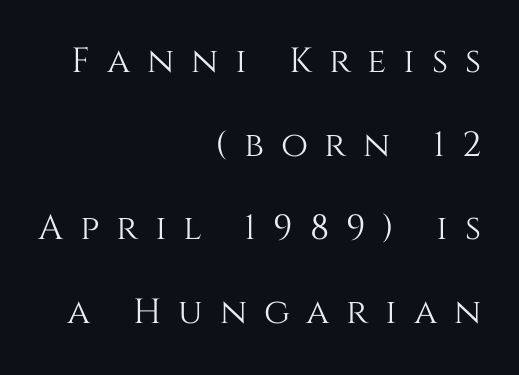
The image shows 35 px text type, upright; set right-aligned, loose line spacing (2.39x), unusually wide letter spacing (+0.48 em), not underlined; medium stroke contrast and a large x-height.
